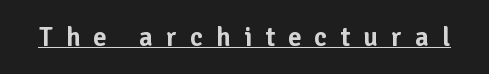
{"italic": "no", "underline": "yes", "letter_spacing": "wide", "letter_spacing_em": 0.49, "glyph_px": 27}
